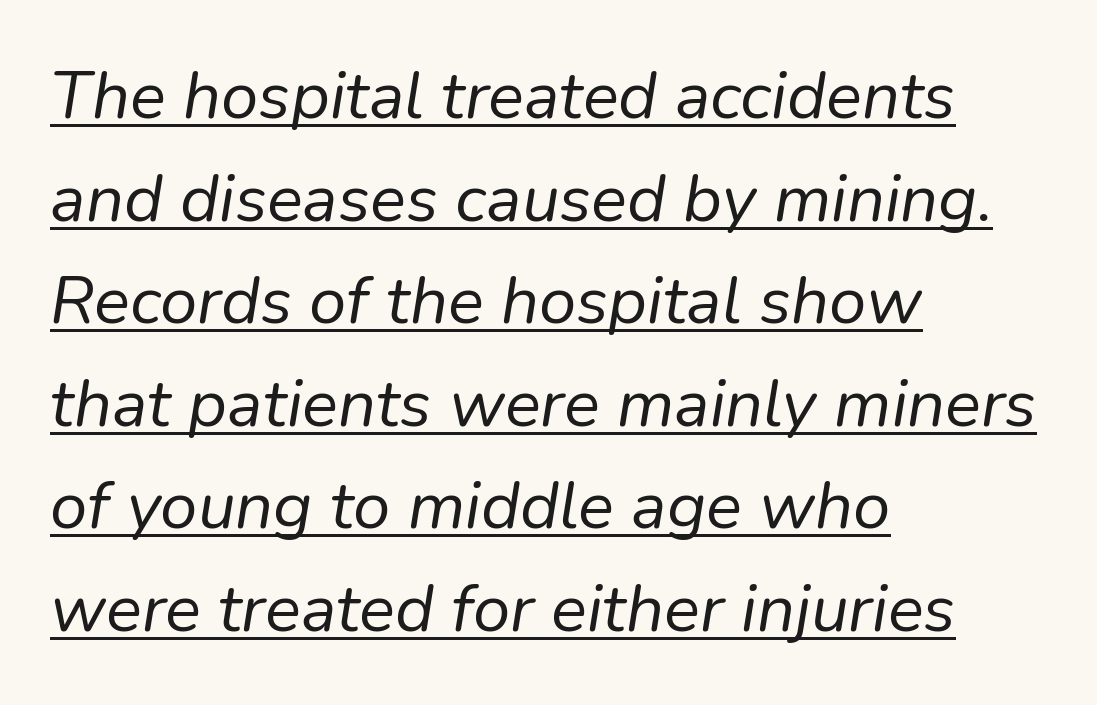
The image shows 67 px regular-weight type, italic (leaning right); set left-aligned, normal line spacing (1.53x), normal letter spacing, underlined; low stroke contrast and a medium x-height.
